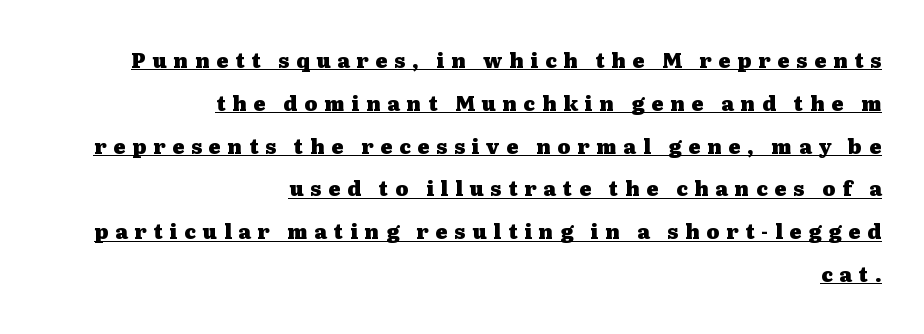
The image shows 20 px bold type, upright; set right-aligned, loose line spacing (2.14x), unusually wide letter spacing (+0.34 em), underlined.
